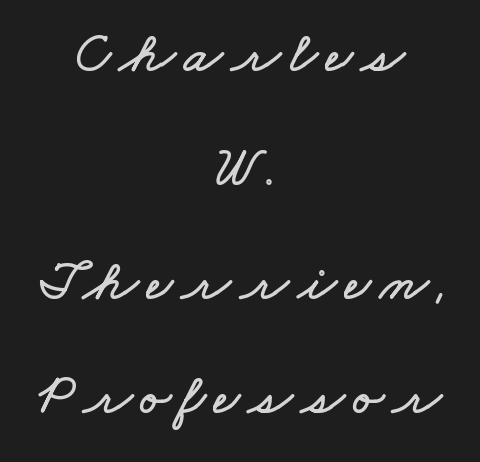
The image shows 57 px wide type; set centered, loose line spacing (2.0x), not underlined; low stroke contrast and a small x-height.
